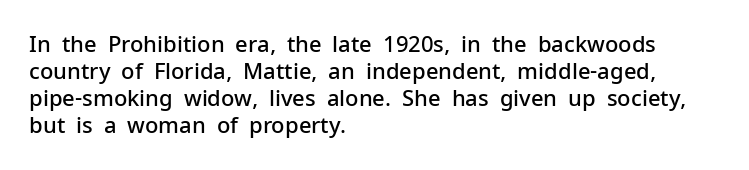
The image shows 22 px text type, upright; set left-aligned, line spacing 1.23x, normal letter spacing, not underlined.
